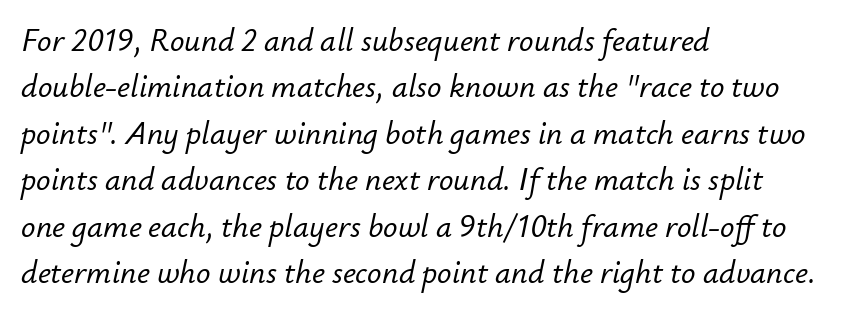
The image shows 32 px text type, italic (leaning right); set left-aligned, normal line spacing (1.45x), normal letter spacing, not underlined; low stroke contrast and a small x-height.
